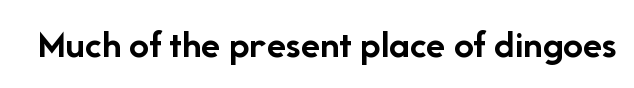
The image shows 40 px semibold sans-serif type, upright; set normal letter spacing, not underlined; low stroke contrast and a medium x-height.
